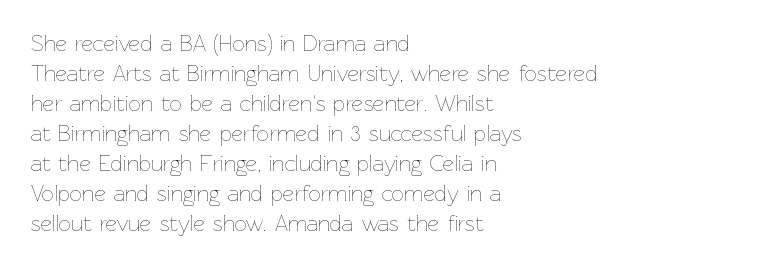
The image shows 22 px text type, upright; set left-aligned, normal line spacing (1.36x), normal letter spacing, not underlined.
